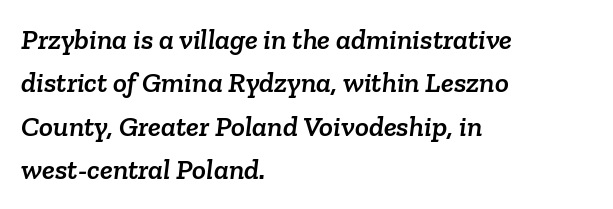
Q: Is the typeface a serif or a sans-serif typeface? A: Serif.
Q: Is the text underlined? A: No.
Q: How is the paragraph aligned? A: Left-aligned.
Q: Is the spacing between letters normal or unusually wide? A: Normal.
Q: Is the spacing between lines tight, normal or loose? A: Normal.
Q: Width (condensed, normal, or wide)? A: Normal.
Q: Stroke contrast? A: Low.
Q: x-height? A: Medium.
Q: Monospaced? A: No.
